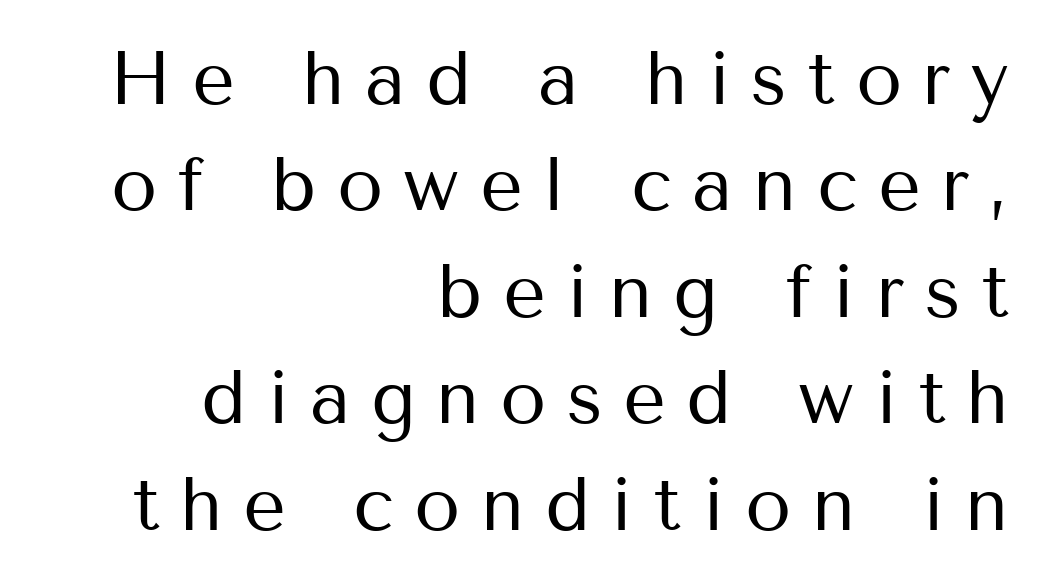
The image shows 75 px regular-weight sans-serif type, upright; set right-aligned, normal line spacing (1.42x), unusually wide letter spacing (+0.27 em), not underlined; medium stroke contrast and a medium x-height.
